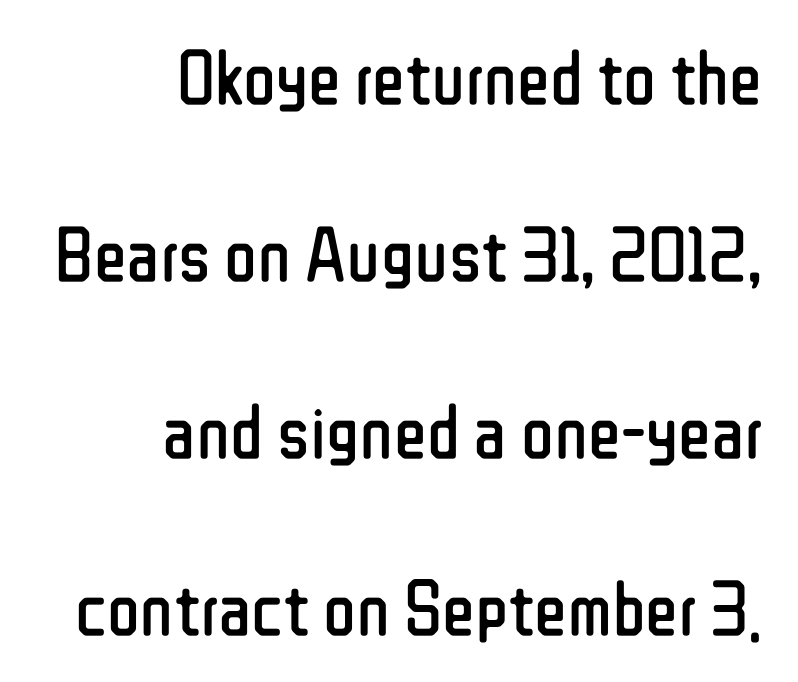
Q: Is the text bold? A: No.
Q: Is the text italic (slanted)? A: No, it is upright.
Q: Is the typeface a serif or a sans-serif typeface? A: Sans-serif.
Q: Is the text underlined? A: No.
Q: How is the paragraph aligned? A: Right-aligned.
Q: Is the spacing between letters normal or unusually wide? A: Normal.
Q: Is the spacing between lines tight, normal or loose? A: Loose.
Q: Width (condensed, normal, or wide)? A: Condensed.
Q: Stroke contrast? A: Low.
Q: x-height? A: Medium.
Q: Monospaced? A: No.
